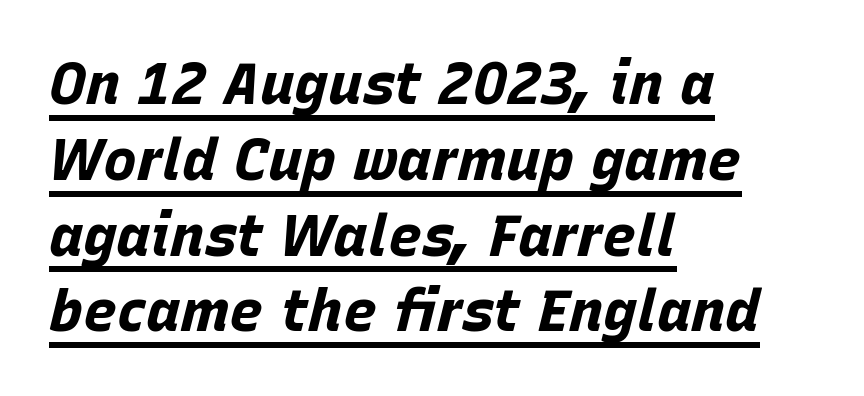
Q: Is the text bold? A: Yes.
Q: Is the text italic (slanted)? A: Yes, it leans right by about 15 degrees.
Q: Is the text underlined? A: Yes.
Q: How is the paragraph aligned? A: Left-aligned.
Q: Is the spacing between letters normal or unusually wide? A: Normal.
Q: Is the spacing between lines tight, normal or loose? A: Normal.
Q: Width (condensed, normal, or wide)? A: Normal.
Q: Stroke contrast? A: Low.
Q: x-height? A: Large.
Q: Monospaced? A: No.
